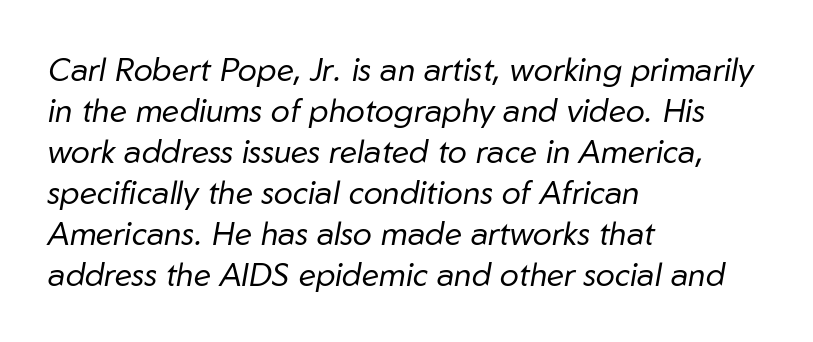
{"italic": "yes", "lean": "right", "slant_degrees": 10, "bold": "no", "weight": "regular", "width": "normal", "stroke_contrast": "low", "x_height": "medium", "monospaced": "no", "underline": "no", "align": "left", "line_spacing": "normal", "line_spacing_ratio": 1.28, "letter_spacing": "normal", "letter_spacing_em": 0.0, "glyph_px": 32}
